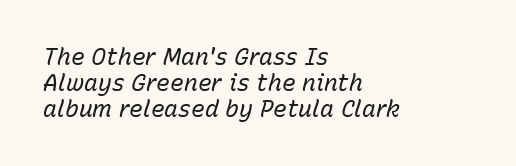
The image shows 23 px text type, italic (leaning right); set left-aligned, tight line spacing (1.13x), normal letter spacing, not underlined.
